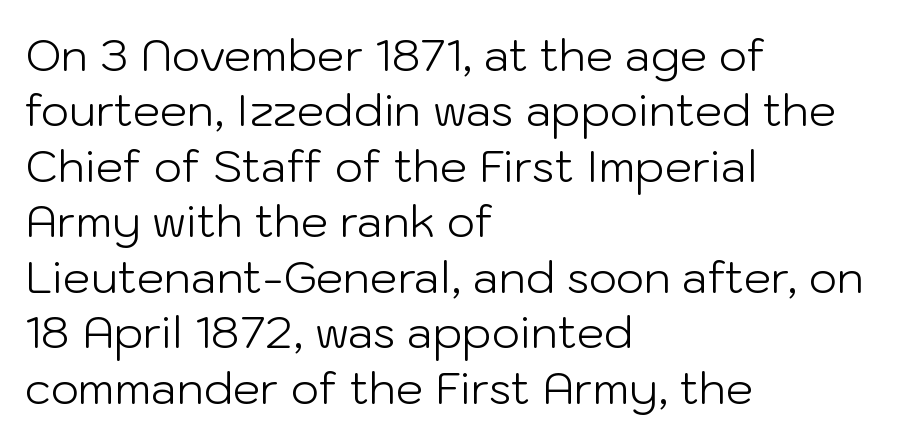
I'd call this a sans setting — the letters go barefoot. Students, note that the glyphs here touch the page at normal intervals. The specimen reads as upright at a glance. Is this a fixed-width face? No — the glyphs have proportional, varying widths. The ragged edge is on the right, which tells us the setting is flush left.
